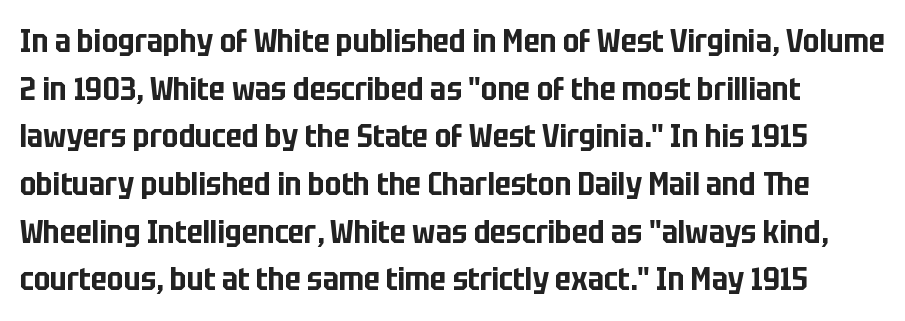
{"serif": "no", "italic": "no", "width": "condensed", "stroke_contrast": "low", "x_height": "large", "monospaced": "no", "underline": "no", "line_spacing": "normal", "line_spacing_ratio": 1.49, "letter_spacing": "normal", "letter_spacing_em": 0.0, "glyph_px": 32}
